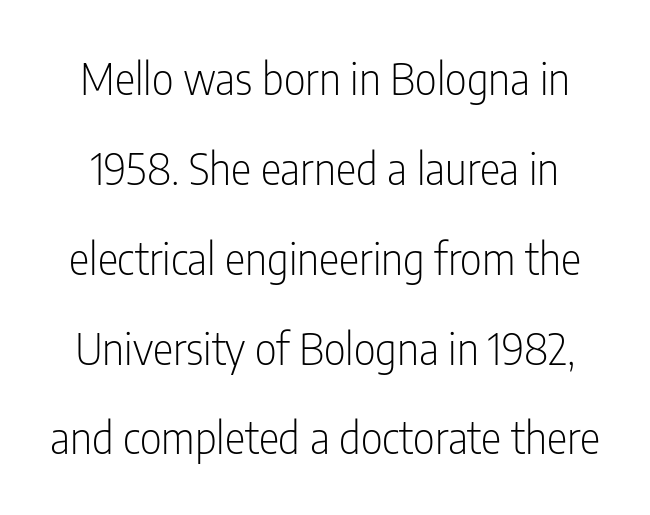
Each stroke keeps to a modest, everyday thickness or less. No extra tracking has been applied to these lines. Check the space under the baseline: it is left empty. The rendering uses natural spacing where letterforms have individual widths. The letters stand straight up with perfectly vertical stems.
